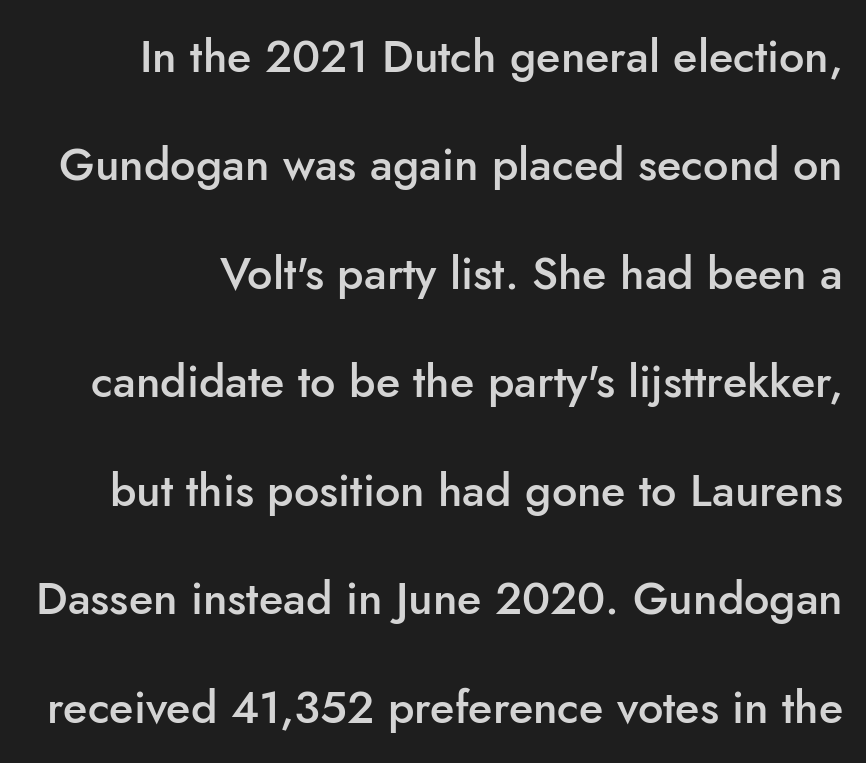
{"serif": "no", "italic": "no", "bold": "semi", "weight": "semibold", "width": "normal", "stroke_contrast": "low", "x_height": "small", "monospaced": "no", "underline": "no", "line_spacing": "loose", "line_spacing_ratio": 2.41, "letter_spacing": "normal", "letter_spacing_em": 0.0, "glyph_px": 45}
